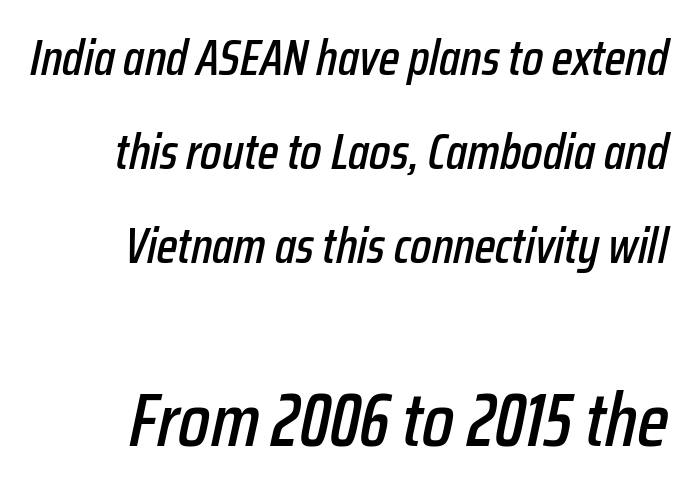
Q: Is the text italic (slanted)? A: Yes, it leans right by about 12 degrees.
Q: Is the text underlined? A: No.
Q: How is the paragraph aligned? A: Right-aligned.
Q: Is the spacing between letters normal or unusually wide? A: Normal.
Q: Which block of text is set in a larger size, the first (top) or the second (bottom)? A: The second (bottom) one.
Q: Width (condensed, normal, or wide)? A: Condensed.
Q: Stroke contrast? A: Low.
Q: x-height? A: Medium.
Q: Monospaced? A: No.
